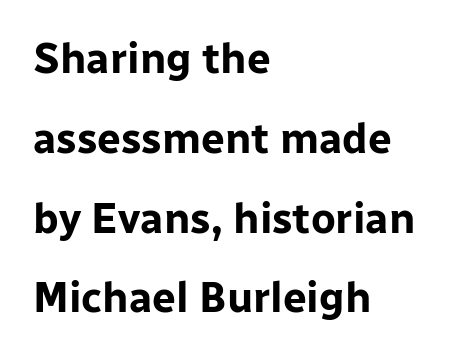
Q: Is the text bold? A: Yes.
Q: Is the text italic (slanted)? A: No, it is upright.
Q: Is the typeface a serif or a sans-serif typeface? A: Sans-serif.
Q: Is the text underlined? A: No.
Q: How is the paragraph aligned? A: Left-aligned.
Q: Is the spacing between letters normal or unusually wide? A: Normal.
Q: Is the spacing between lines tight, normal or loose? A: Loose.
Q: Width (condensed, normal, or wide)? A: Normal.
Q: Stroke contrast? A: Low.
Q: x-height? A: Medium.
Q: Monospaced? A: No.
